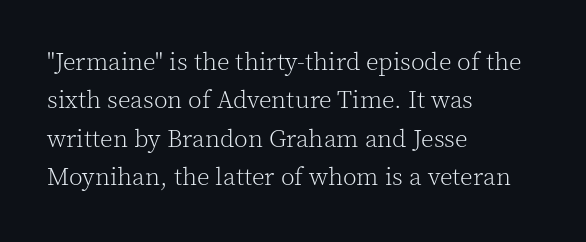
This sample uses an upright cut, with every glyph sitting square on the baseline. The string is rendered with underlining switched off. Tracking value appears to be zero — textbook default spacing. The lines in this sample share a left origin and differ only in where they stop. Vertical spacing — default.
